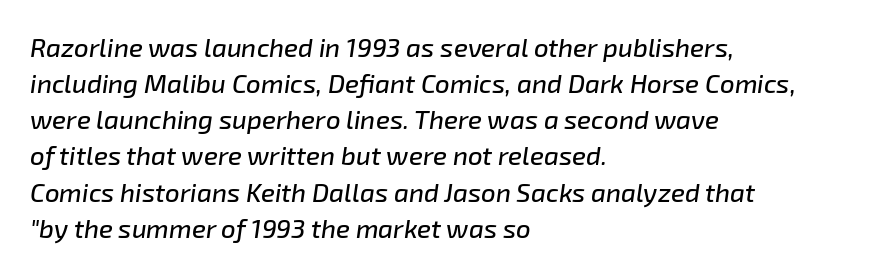
The text block is weighted toward the left margin, trailing off unevenly rightward. Emphasis-style slanted type is in use. Words appear dense and cohesive because spacing is normal. The rendering uses a moderate line-height, typical for paragraphs. Underline: absent.
